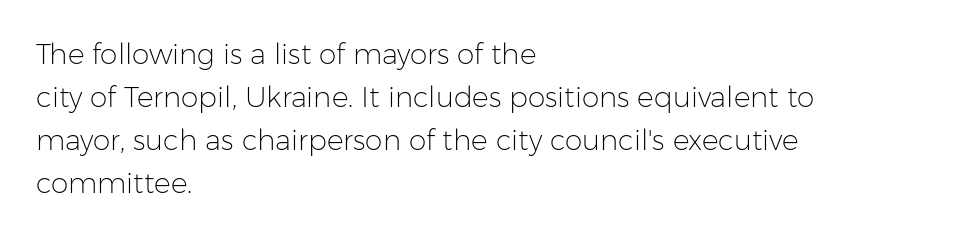
Q: Is the text bold? A: No.
Q: Is the text italic (slanted)? A: No, it is upright.
Q: Is the typeface a serif or a sans-serif typeface? A: Sans-serif.
Q: Is the text underlined? A: No.
Q: How is the paragraph aligned? A: Left-aligned.
Q: Is the spacing between letters normal or unusually wide? A: Normal.
Q: Is the spacing between lines tight, normal or loose? A: Normal.
Q: Width (condensed, normal, or wide)? A: Normal.
Q: Stroke contrast? A: Low.
Q: x-height? A: Medium.
Q: Monospaced? A: No.
